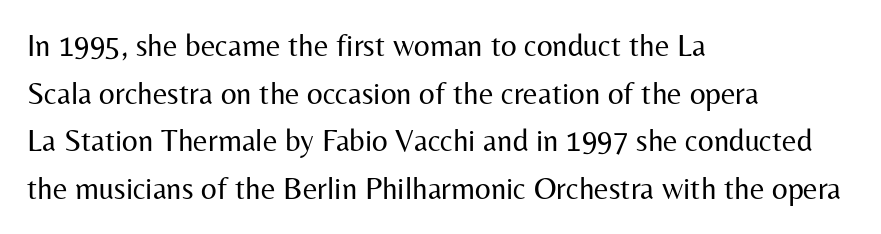
{"serif": "no", "italic": "no", "bold": "no", "weight": "regular", "width": "normal", "stroke_contrast": "medium", "x_height": "medium", "monospaced": "no", "underline": "no", "align": "left", "line_spacing": "normal", "line_spacing_ratio": 1.54, "letter_spacing": "normal", "letter_spacing_em": 0.0, "glyph_px": 31}
